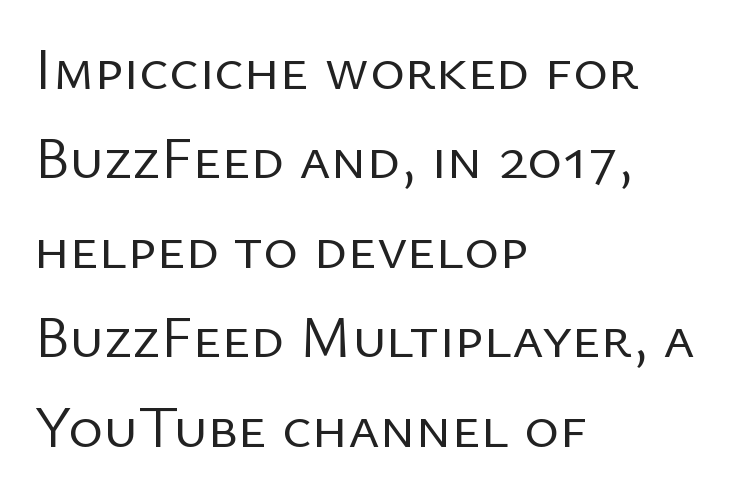
The image shows 60 px regular-weight sans-serif type, upright; set left-aligned, normal line spacing (1.49x), normal letter spacing, not underlined; low stroke contrast and a medium x-height.
